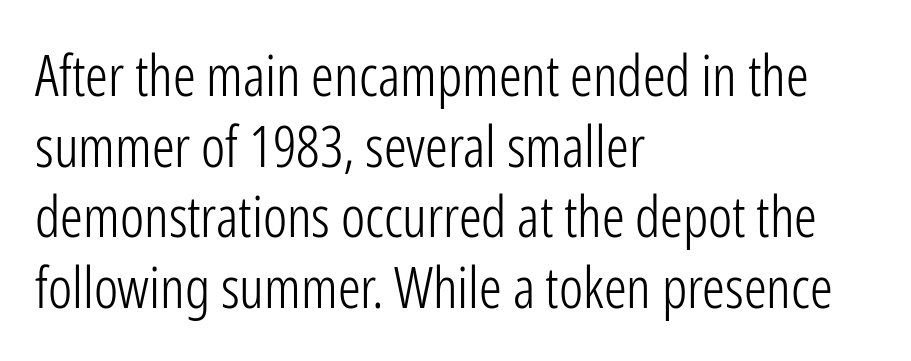
{"serif": "no", "italic": "no", "bold": "no", "weight": "light", "width": "condensed", "stroke_contrast": "low", "x_height": "medium", "monospaced": "no", "underline": "no", "align": "left", "line_spacing_ratio": 1.24, "letter_spacing": "normal", "letter_spacing_em": 0.0, "glyph_px": 57}
